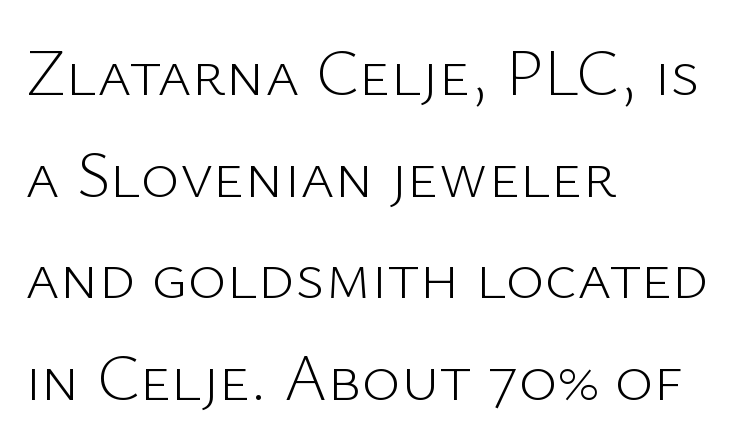
Q: Is the text bold? A: No.
Q: Is the text italic (slanted)? A: No, it is upright.
Q: Is the typeface a serif or a sans-serif typeface? A: Sans-serif.
Q: Is the text underlined? A: No.
Q: How is the paragraph aligned? A: Left-aligned.
Q: Is the spacing between letters normal or unusually wide? A: Normal.
Q: Is the spacing between lines tight, normal or loose? A: Normal.
Q: Width (condensed, normal, or wide)? A: Normal.
Q: Stroke contrast? A: Low.
Q: x-height? A: Medium.
Q: Monospaced? A: No.
